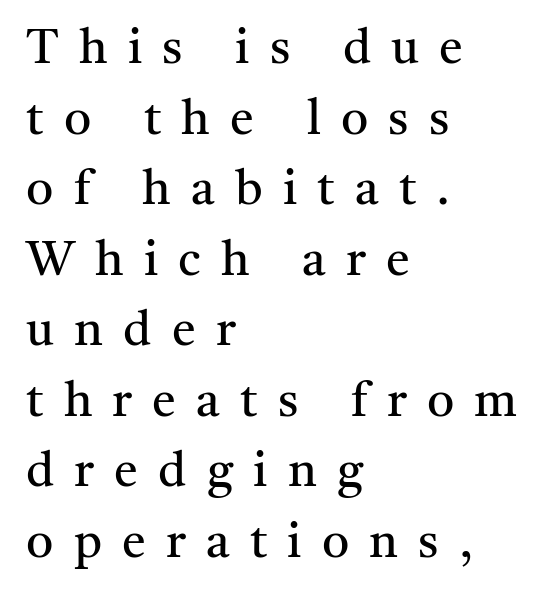
{"serif": "yes", "italic": "no", "bold": "no", "weight": "regular", "width": "normal", "stroke_contrast": "medium", "x_height": "medium", "monospaced": "no", "underline": "no", "align": "left", "line_spacing": "normal", "line_spacing_ratio": 1.47, "letter_spacing": "wide", "letter_spacing_em": 0.42, "glyph_px": 48}
